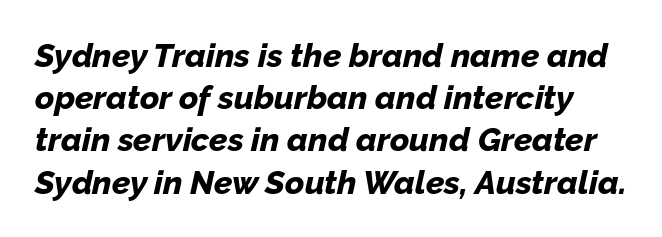
The face used here is proportionally spaced, like ordinary book or web type. The line-height multiplier appears to be the usual default. The letterforms sit shoulder to shoulder at normal distance. This sample uses an oblique cut, with every glyph tilted off the vertical. Weight check: bold — yes, fully.
